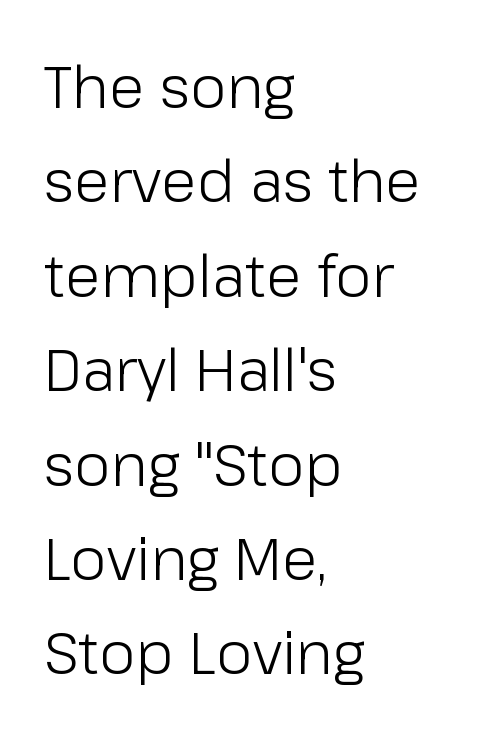
Compared with a centered layout, this one pins lines to the left instead. The gaps between neighbouring characters are ordinary and unremarkable. A clean baseline with only descenders dipping below it. Type style note: lacks serifs. Compared with typical paragraphs, the rows here are spaced about the same.
